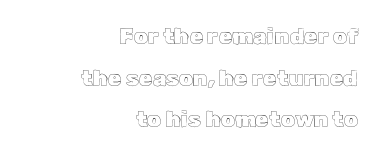
Is the block centered? No — it sits flush against the right margin. Rendered with straight, roman letterforms. The space directly below the letters is spotless. The horizontal fit of the characters is conventional and even.
